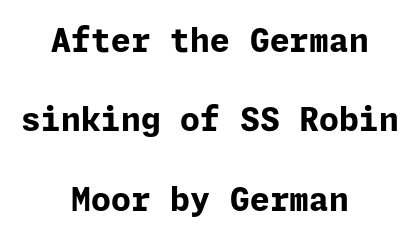
Q: Is the text bold? A: Yes.
Q: Is the text italic (slanted)? A: No, it is upright.
Q: Is the typeface a serif or a sans-serif typeface? A: Sans-serif.
Q: Is the text underlined? A: No.
Q: How is the paragraph aligned? A: Centered.
Q: Is the spacing between letters normal or unusually wide? A: Normal.
Q: Is the spacing between lines tight, normal or loose? A: Loose.
Q: Width (condensed, normal, or wide)? A: Normal.
Q: Stroke contrast? A: Low.
Q: x-height? A: Medium.
